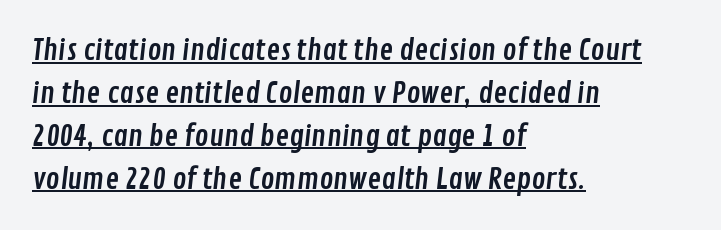
Proportional: the letters do not fall into vertical columns. Layout note: lines flush left. The letters sit at their default tracking, neither squeezed nor spread. Typographically, this falls in the sans-serif category. The specimen includes a rule beneath the text block's lines.
